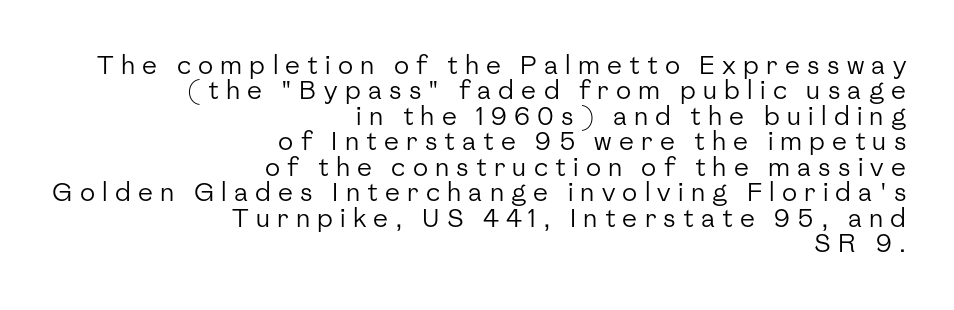
The image shows 25 px text type, upright; set right-aligned, tight line spacing (1.02x), unusually wide letter spacing (+0.29 em), not underlined.
